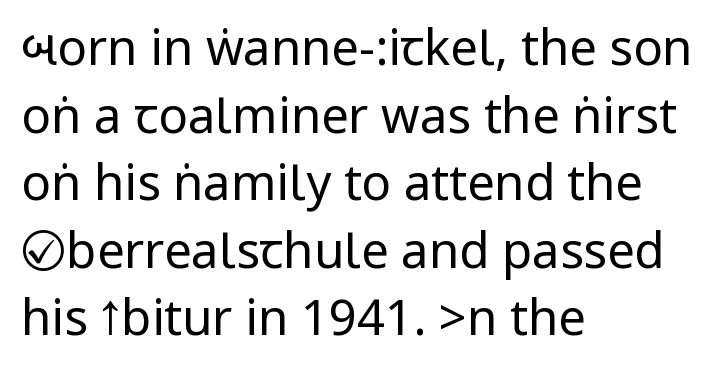
{"serif": "no", "italic": "no", "bold": "no", "weight": "regular", "width": "condensed", "stroke_contrast": "low", "underline": "no", "align": "left", "line_spacing": "normal", "line_spacing_ratio": 1.38, "letter_spacing": "normal", "letter_spacing_em": 0.0, "glyph_px": 49}
